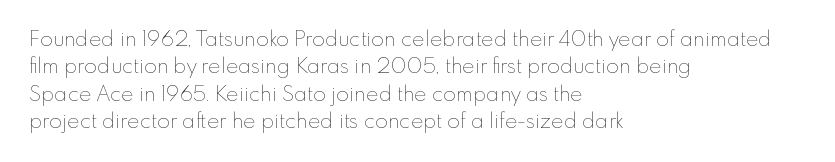
{"italic": "no", "bold": "no", "underline": "no", "align": "left", "line_spacing": "normal", "line_spacing_ratio": 1.3, "letter_spacing": "normal", "letter_spacing_em": 0.0, "glyph_px": 21}
